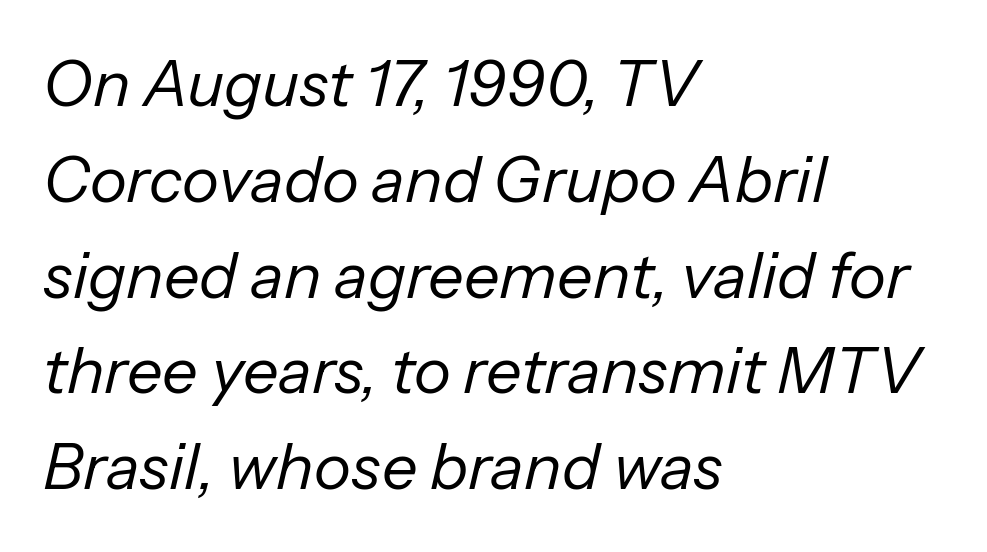
{"italic": "yes", "lean": "right", "slant_degrees": 13, "bold": "no", "weight": "regular", "width": "normal", "stroke_contrast": "low", "x_height": "medium", "monospaced": "no", "underline": "no", "align": "left", "line_spacing": "normal", "line_spacing_ratio": 1.52, "letter_spacing": "normal", "letter_spacing_em": 0.0, "glyph_px": 63}
